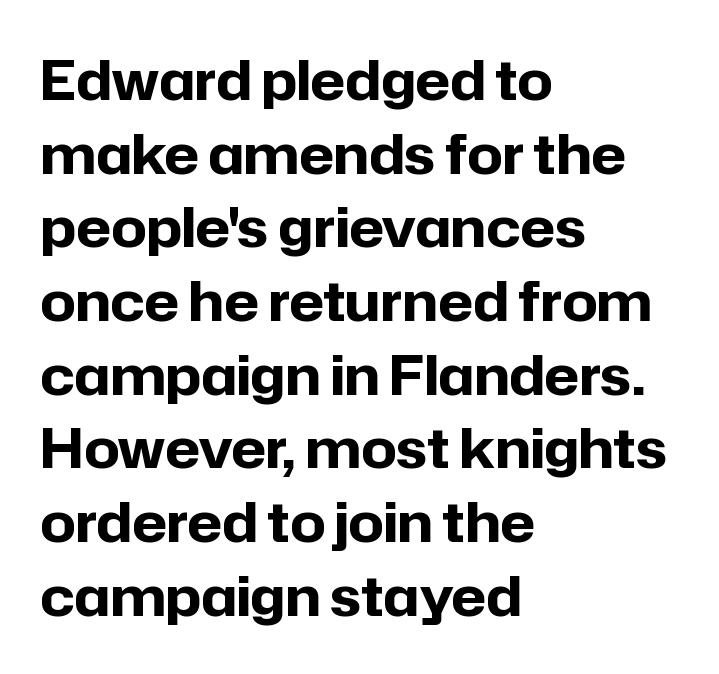
It's the straight-up-and-down kind of type. Look at the bottom of the vertical strokes: they stop flat, with no serifs. Lines of text with bare space underneath. No extra tracking has been applied to these lines.
